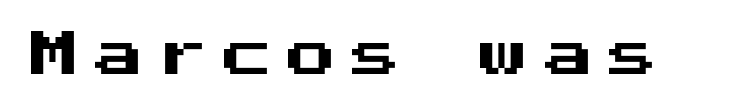
Rendered with straight, roman letterforms. The designer went with a sans here, leaving each stem footless. The line texture is sparse and dotted thanks to wide tracking. Lines of text with bare space underneath.
